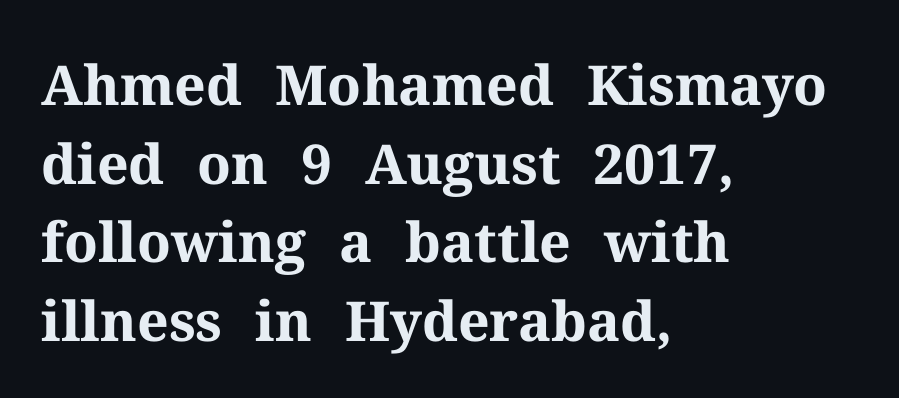
Q: Is the text bold? A: Yes.
Q: Is the text italic (slanted)? A: No, it is upright.
Q: Is the typeface a serif or a sans-serif typeface? A: Serif.
Q: Is the text underlined? A: No.
Q: How is the paragraph aligned? A: Left-aligned.
Q: Is the spacing between letters normal or unusually wide? A: Normal.
Q: Is the spacing between lines tight, normal or loose? A: Normal.
Q: Width (condensed, normal, or wide)? A: Normal.
Q: Stroke contrast? A: Medium.
Q: x-height? A: Medium.
Q: Monospaced? A: No.
